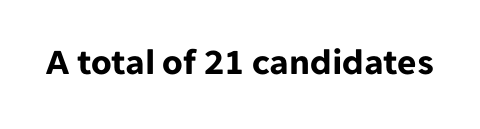
{"serif": "no", "italic": "no", "bold": "yes", "weight": "bold", "width": "normal", "stroke_contrast": "low", "x_height": "medium", "monospaced": "no", "underline": "no", "letter_spacing": "normal", "letter_spacing_em": 0.0, "glyph_px": 37}
